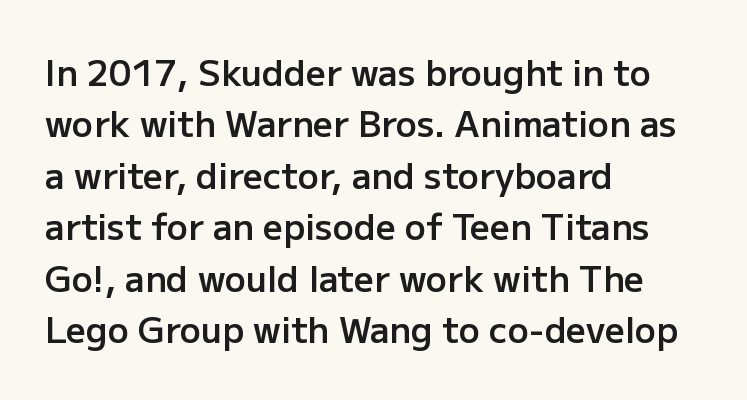
Q: Is the text bold? A: Semi-bold.
Q: Is the text italic (slanted)? A: No, it is upright.
Q: Is the typeface a serif or a sans-serif typeface? A: Sans-serif.
Q: Is the text underlined? A: No.
Q: How is the paragraph aligned? A: Left-aligned.
Q: Is the spacing between letters normal or unusually wide? A: Normal.
Q: Is the spacing between lines tight, normal or loose? A: Normal.
Q: Width (condensed, normal, or wide)? A: Normal.
Q: Stroke contrast? A: Low.
Q: x-height? A: Medium.
Q: Monospaced? A: No.
